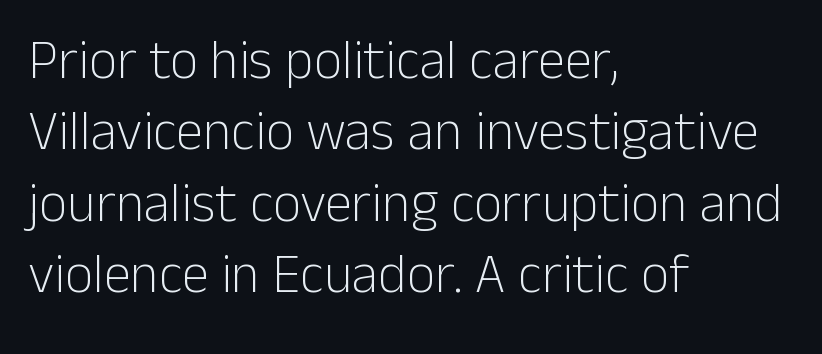
The image shows 55 px light sans-serif type, upright; set left-aligned, normal line spacing (1.3x), normal letter spacing, not underlined; low stroke contrast and a medium x-height.
